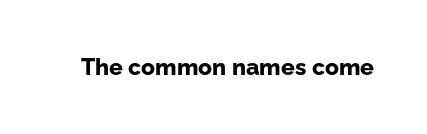
Q: Is the text bold? A: Yes.
Q: Is the text italic (slanted)? A: No, it is upright.
Q: Is the text underlined? A: No.
Q: Is the spacing between letters normal or unusually wide? A: Normal.
